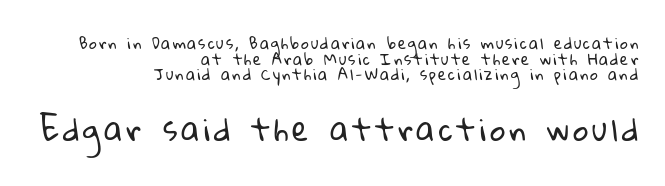
Q: Is the text bold? A: No.
Q: Is the typeface a serif or a sans-serif typeface? A: Sans-serif.
Q: Is the text underlined? A: No.
Q: How is the paragraph aligned? A: Right-aligned.
Q: Is the spacing between lines tight, normal or loose? A: Tight.
Q: Which block of text is set in a larger size, the first (top) or the second (bottom)? A: The second (bottom) one.
Q: Width (condensed, normal, or wide)? A: Normal.
Q: Stroke contrast? A: Low.
Q: x-height? A: Medium.
Q: Monospaced? A: No.
